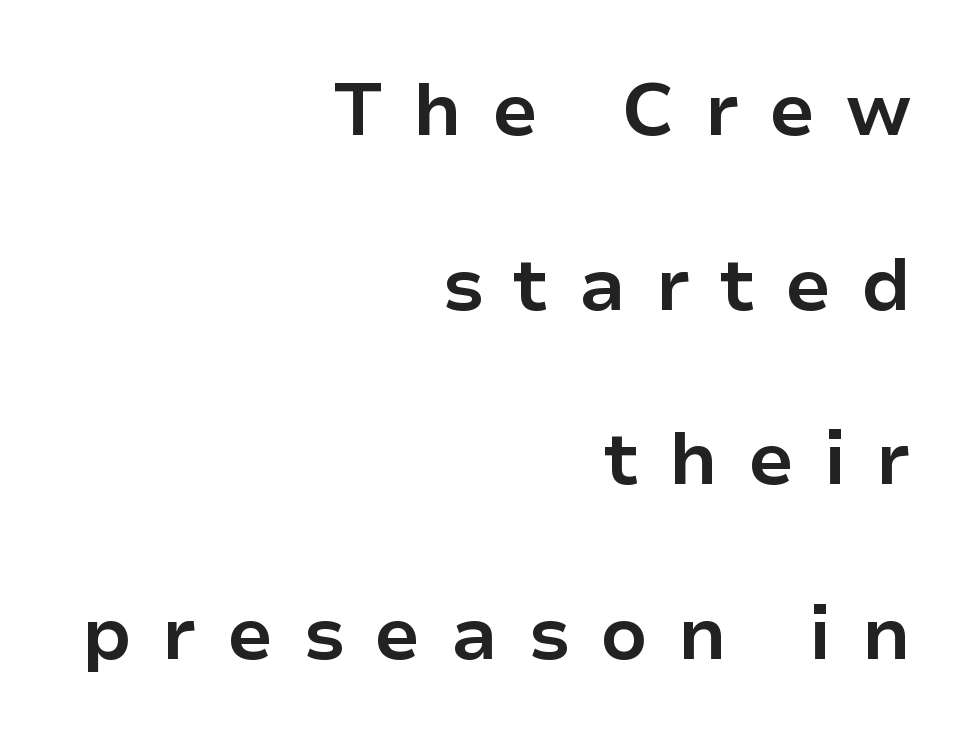
The image shows 75 px bold sans-serif type, upright; set right-aligned, loose line spacing (2.33x), unusually wide letter spacing (+0.4 em), not underlined; low stroke contrast and a medium x-height.
